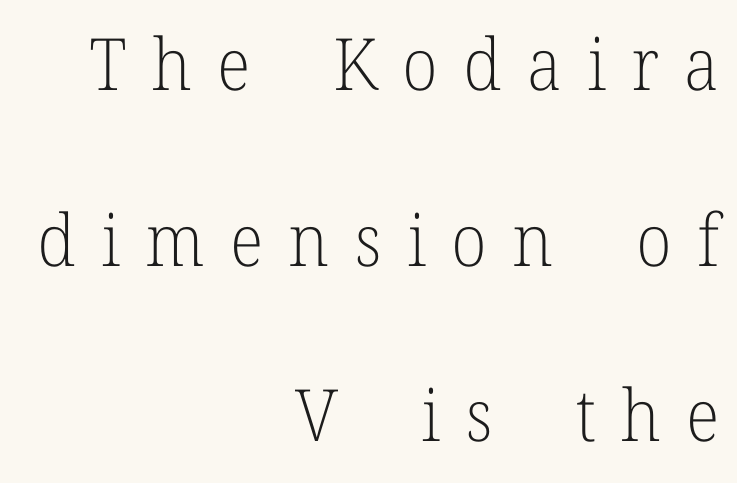
{"serif": "yes", "italic": "no", "bold": "no", "weight": "light", "width": "normal", "stroke_contrast": "low", "x_height": "medium", "monospaced": "no", "underline": "no", "align": "right", "line_spacing": "loose", "line_spacing_ratio": 2.44, "letter_spacing": "wide", "letter_spacing_em": 0.35, "glyph_px": 72}
